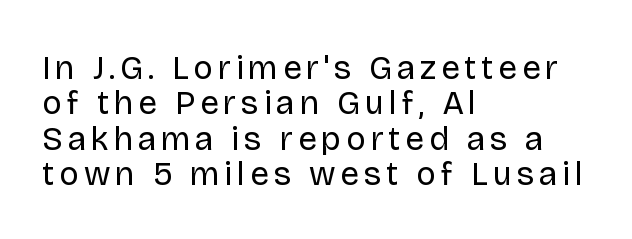
The image shows 33 px regular-weight sans-serif type, upright; set left-aligned, tight line spacing (1.07x), not underlined; low stroke contrast and a large x-height.
